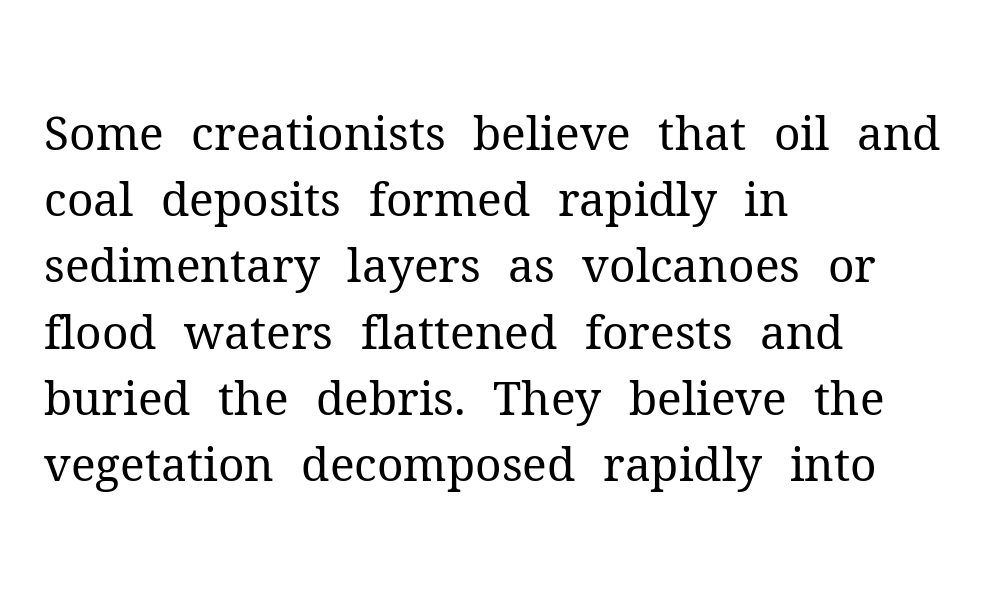
This is serif lettering, the kind often seen in printed books. Heft: none added — not bold. This sample has the flowing, uneven cadence of proportional lettering. Layout note: lines flush left. What stands out about the letter spacing? Nothing — it is the standard amount.
